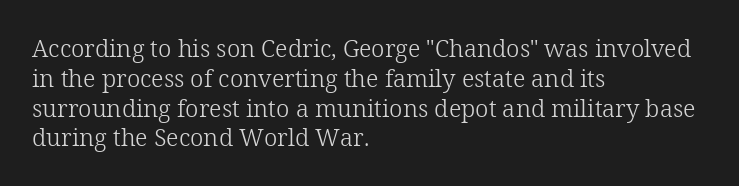
The image shows 24 px text type, upright; set left-aligned, line spacing 1.24x, normal letter spacing, not underlined.
